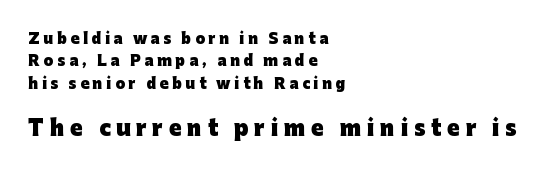
Q: Is the text bold? A: Yes.
Q: Is the text italic (slanted)? A: No, it is upright.
Q: Is the text underlined? A: No.
Q: How is the paragraph aligned? A: Left-aligned.
Q: Is the spacing between letters normal or unusually wide? A: Unusually wide.
Q: Is the spacing between lines tight, normal or loose? A: Normal.
Q: Which block of text is set in a larger size, the first (top) or the second (bottom)? A: The second (bottom) one.
